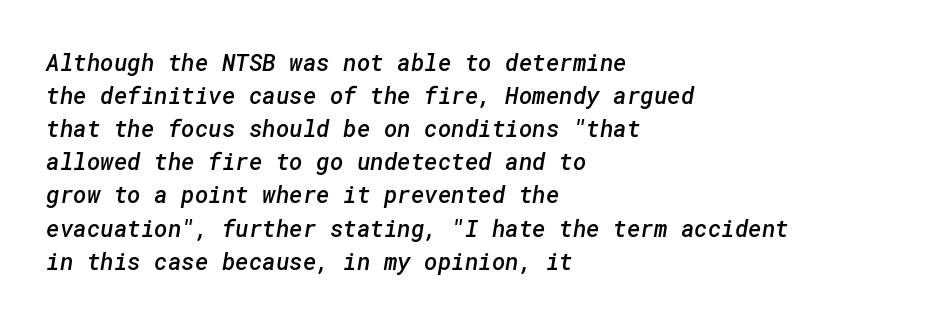
Does the leading feel generous? No, just average. In terms of weight, the rendering is demibold, just under bold. If you drew a ruler down the left edge, every line would touch it. A clean baseline with only descenders dipping below it.
